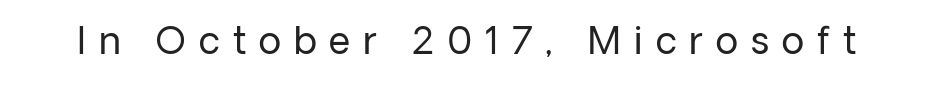
Tall strokes in this sample are plumb rather than angled. Each letter keeps its own natural width here, so spacing adapts to shape. The face used here is rendered with a markedly widened letterfit. The gap between lines stays unmarked.
